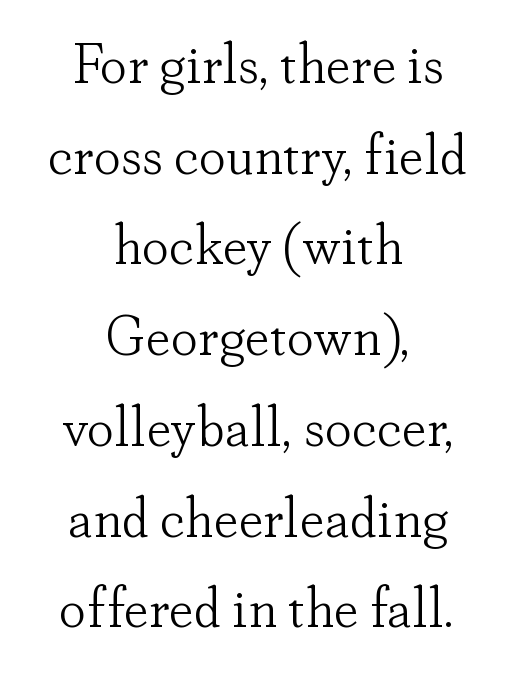
Does extra space separate the letters? No, they use regular spacing. Note the varied advance widths — an 'i' is clearly narrower than an 'm'. Designer's note — italics off, roman on. The space beneath each line is pristine and unruled. No extra ink here — the face is not bold. The lines are quadded center.
